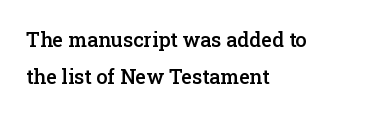
{"italic": "no", "bold": "semi", "underline": "no", "align": "left", "line_spacing_ratio": 1.86, "letter_spacing": "normal", "letter_spacing_em": 0.0, "glyph_px": 20}
